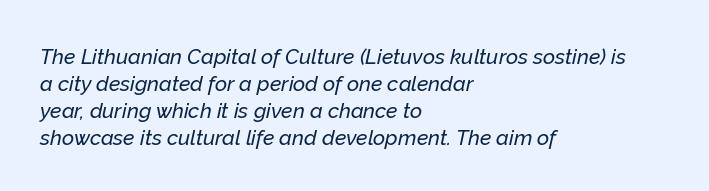
{"italic": "yes", "lean": "right", "slant_degrees": 12, "underline": "no", "align": "left", "line_spacing": "normal", "line_spacing_ratio": 1.28, "letter_spacing": "normal", "letter_spacing_em": 0.0, "glyph_px": 21}
